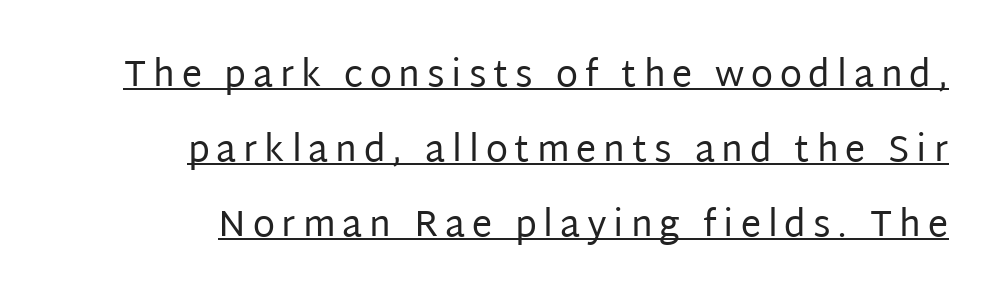
{"serif": "no", "italic": "no", "bold": "no", "weight": "regular", "width": "normal", "stroke_contrast": "low", "x_height": "large", "monospaced": "no", "underline": "yes", "align": "right", "line_spacing": "loose", "line_spacing_ratio": 2.09, "glyph_px": 36}
